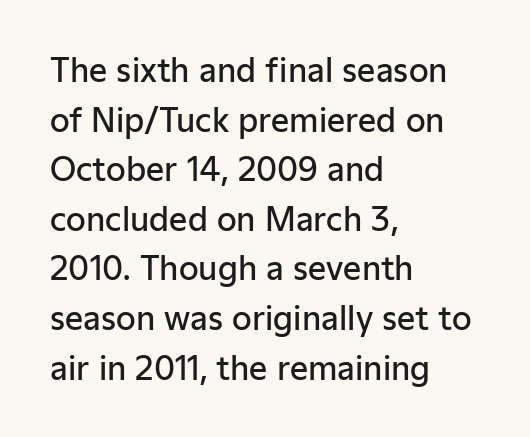
The image shows 32 px semibold sans-serif type, upright; set left-aligned, normal line spacing (1.55x), normal letter spacing, not underlined; low stroke contrast and a medium x-height.
